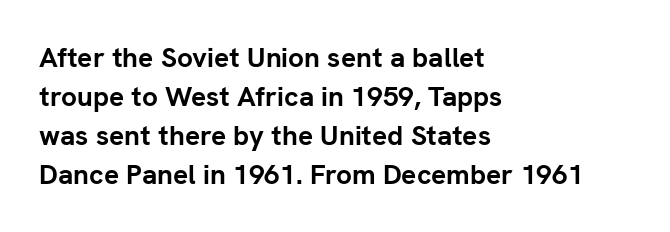
Q: Is the text bold? A: Yes.
Q: Is the text italic (slanted)? A: No, it is upright.
Q: Is the typeface a serif or a sans-serif typeface? A: Sans-serif.
Q: Is the text underlined? A: No.
Q: How is the paragraph aligned? A: Left-aligned.
Q: Is the spacing between letters normal or unusually wide? A: Normal.
Q: Is the spacing between lines tight, normal or loose? A: Normal.
Q: Width (condensed, normal, or wide)? A: Normal.
Q: Stroke contrast? A: Low.
Q: x-height? A: Medium.
Q: Monospaced? A: No.
